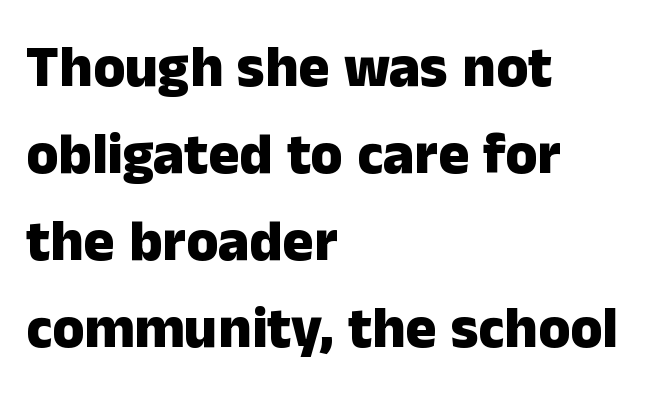
{"serif": "no", "italic": "no", "bold": "yes", "weight": "heavy", "width": "normal", "stroke_contrast": "low", "x_height": "medium", "monospaced": "no", "underline": "no", "align": "left", "line_spacing": "normal", "line_spacing_ratio": 1.5, "letter_spacing": "normal", "letter_spacing_em": 0.0, "glyph_px": 58}
